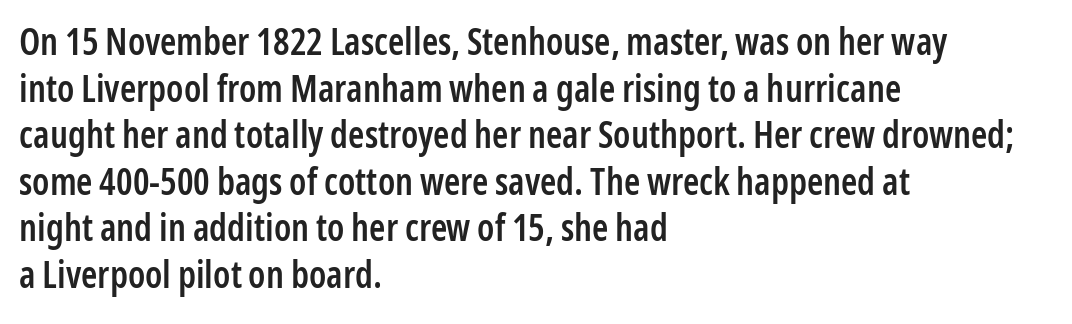
The image shows 37 px semibold, condensed sans-serif type, upright; set left-aligned, normal line spacing (1.26x), normal letter spacing, not underlined; low stroke contrast and a medium x-height.
